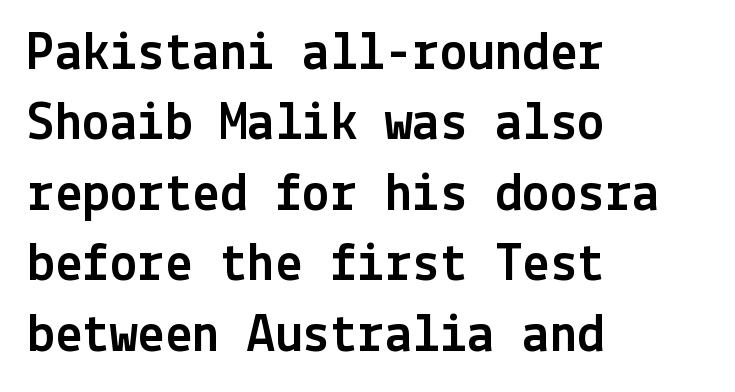
{"serif": "no", "italic": "no", "width": "normal", "x_height": "medium", "underline": "no", "align": "left", "line_spacing": "normal", "line_spacing_ratio": 1.28, "letter_spacing": "normal", "letter_spacing_em": 0.0, "glyph_px": 55}
